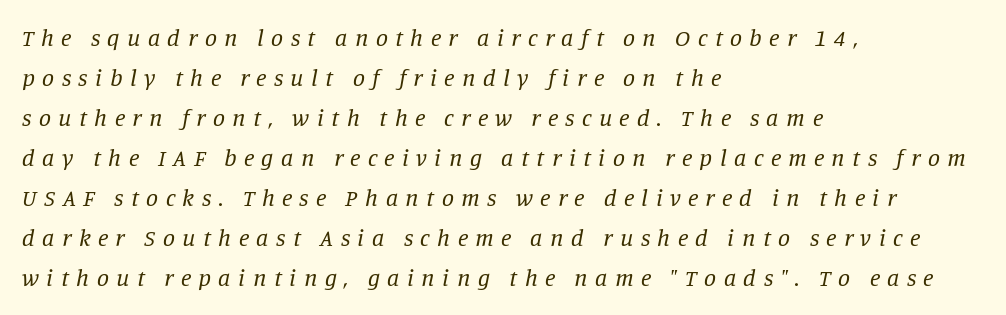
Stroke thickness stays within the range of a standard reading face or lighter. Display-style spreading of the glyphs; the letterfit is very open. Nobody drew a line under any word here. Emphasis-style slanted type is in use.
